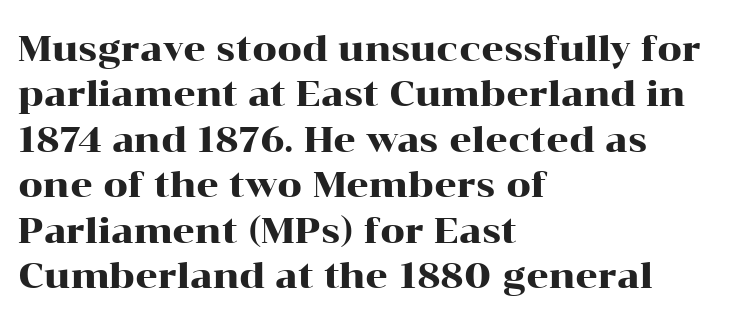
The image shows 35 px wide serif type, upright; set left-aligned, normal line spacing (1.3x), normal letter spacing, not underlined; high stroke contrast and a medium x-height.
